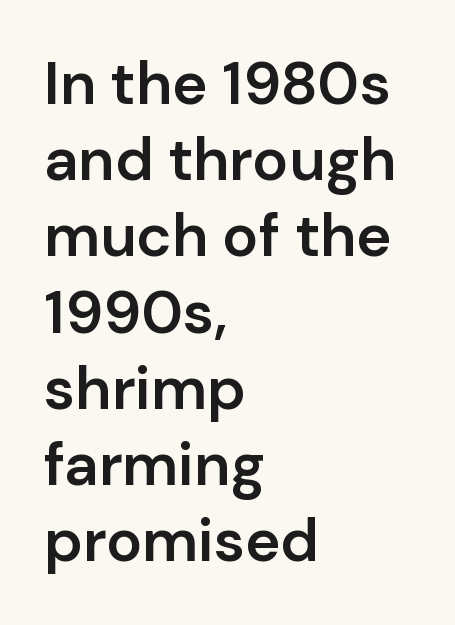
The image shows 60 px semibold sans-serif type, upright; set left-aligned, normal line spacing (1.27x), normal letter spacing, not underlined; low stroke contrast and a medium x-height.
